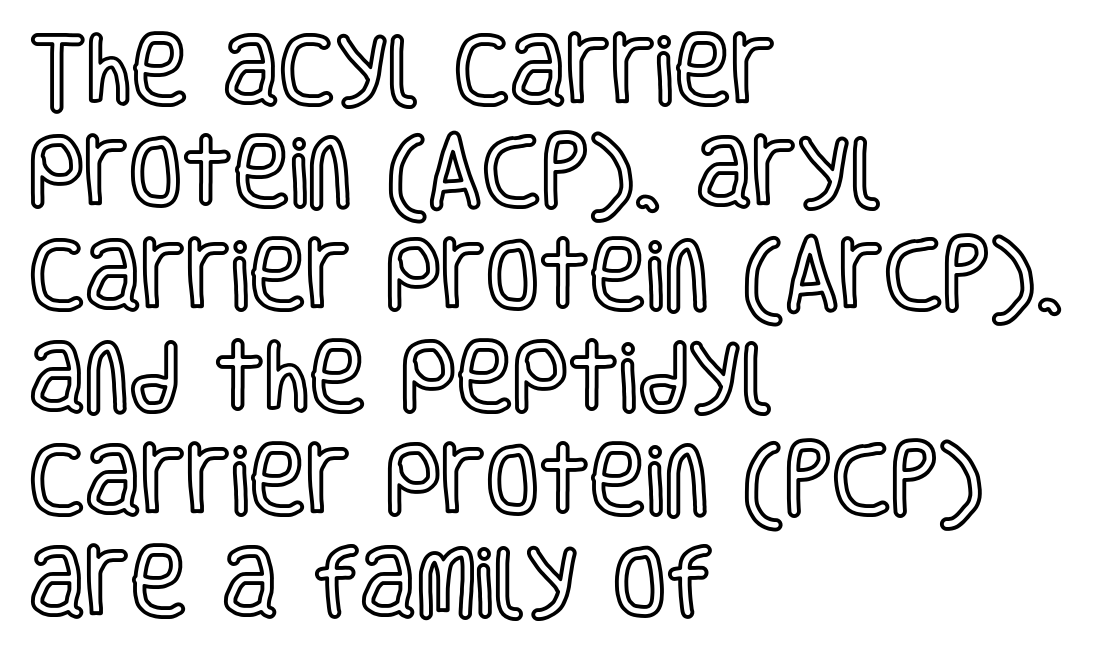
The lettering holds an erect, upright posture throughout. Regular leading. Proportional: the letters do not fall into vertical columns. The passage is arranged the way most books set body copy — flush left. Bare-footed words on every line.
